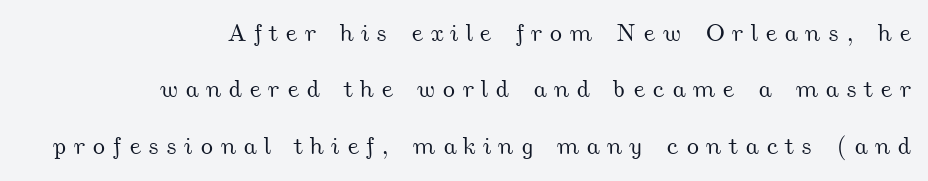
{"underline": "no", "align": "right", "line_spacing": "loose", "line_spacing_ratio": 2.26, "letter_spacing": "wide", "letter_spacing_em": 0.28, "glyph_px": 25}
